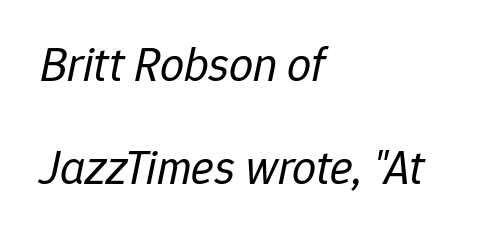
{"italic": "yes", "lean": "right", "slant_degrees": 12, "bold": "no", "weight": "regular", "width": "normal", "stroke_contrast": "low", "x_height": "medium", "monospaced": "no", "underline": "no", "align": "left", "line_spacing": "loose", "line_spacing_ratio": 2.14, "letter_spacing": "normal", "letter_spacing_em": 0.0, "glyph_px": 48}
